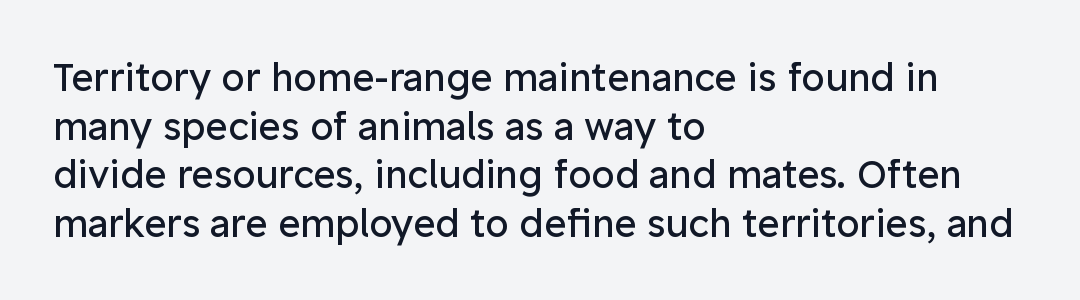
Q: Is the text bold? A: No.
Q: Is the text italic (slanted)? A: No, it is upright.
Q: Is the typeface a serif or a sans-serif typeface? A: Sans-serif.
Q: Is the text underlined? A: No.
Q: How is the paragraph aligned? A: Left-aligned.
Q: Is the spacing between letters normal or unusually wide? A: Normal.
Q: Is the spacing between lines tight, normal or loose? A: Normal.
Q: Width (condensed, normal, or wide)? A: Normal.
Q: Stroke contrast? A: Low.
Q: x-height? A: Medium.
Q: Monospaced? A: No.
